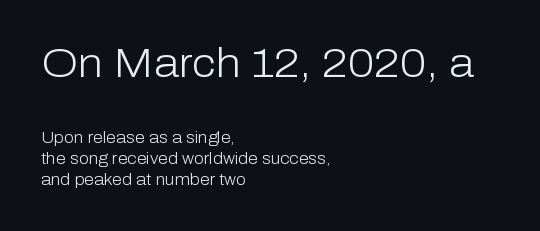
Q: Is the text bold? A: No.
Q: Is the text italic (slanted)? A: No, it is upright.
Q: Is the typeface a serif or a sans-serif typeface? A: Sans-serif.
Q: Is the text underlined? A: No.
Q: How is the paragraph aligned? A: Left-aligned.
Q: Is the spacing between letters normal or unusually wide? A: Normal.
Q: Is the spacing between lines tight, normal or loose? A: Normal.
Q: Which block of text is set in a larger size, the first (top) or the second (bottom)? A: The first (top) one.
Q: Width (condensed, normal, or wide)? A: Normal.
Q: Stroke contrast? A: Low.
Q: x-height? A: Medium.
Q: Monospaced? A: No.
